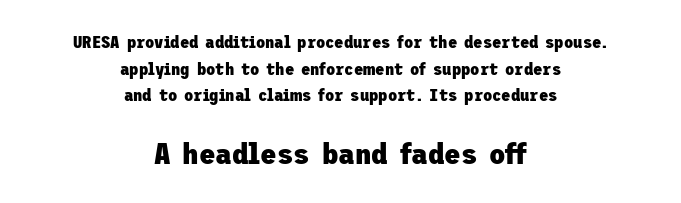
Stroke thickness is high; the sample reads as a true bold. Grotesque or geometric, the face here clearly has no serifs. Note: smaller setting up top, larger setting below. Italic: no, the glyphs are upright roman. The lines in this sample share a center point and differ in where they start and stop. Caption: standard tracking, unaltered.
